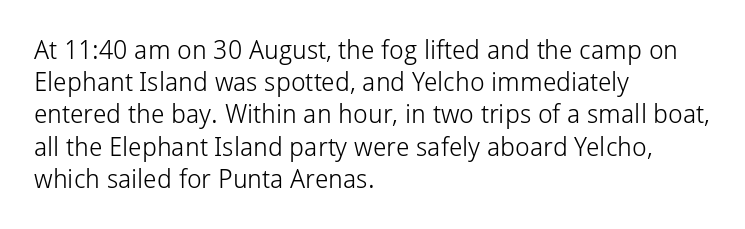
No letter is thick-stroked: the sample isn't bold. The lettering stays uniformly vertical, giving the passage a roman look. This sample uses plain, unmodified letter spacing. These lines stack with their left ends in a neat column. The gap between lines stays unmarked.
